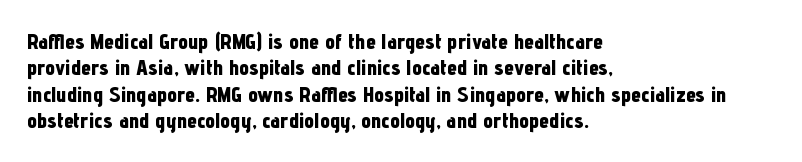
{"italic": "no", "bold": "yes", "underline": "no", "align": "left", "line_spacing_ratio": 1.2, "letter_spacing": "normal", "letter_spacing_em": 0.0, "glyph_px": 22}
